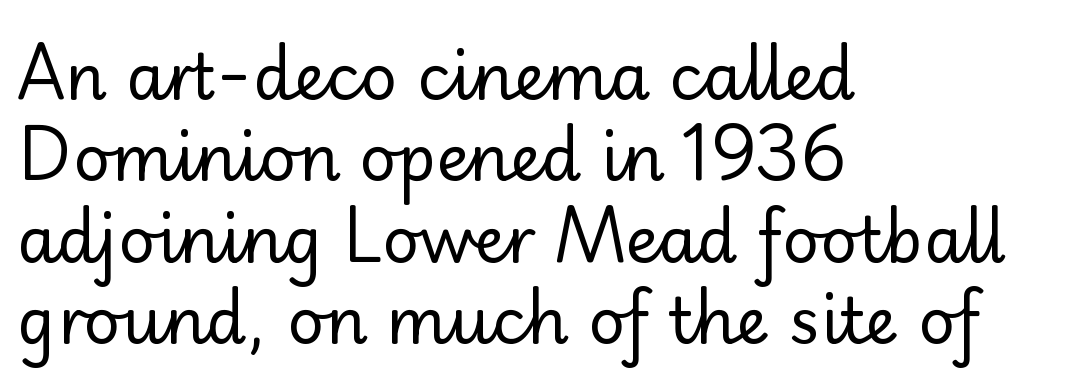
Q: Is the text bold? A: No.
Q: Is the text italic (slanted)? A: No, it is upright.
Q: Is the typeface a serif or a sans-serif typeface? A: Sans-serif.
Q: Is the text underlined? A: No.
Q: How is the paragraph aligned? A: Left-aligned.
Q: Is the spacing between letters normal or unusually wide? A: Normal.
Q: Is the spacing between lines tight, normal or loose? A: Normal.
Q: Width (condensed, normal, or wide)? A: Normal.
Q: Stroke contrast? A: Low.
Q: x-height? A: Small.
Q: Monospaced? A: No.
